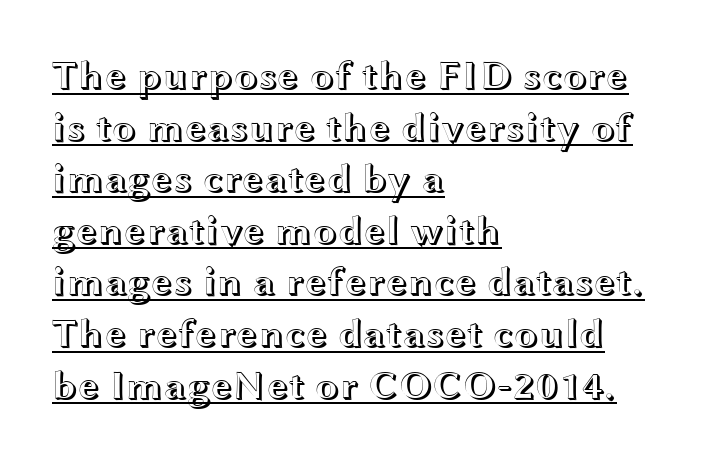
The image shows 40 px wide type, upright; set left-aligned, normal line spacing (1.29x), normal letter spacing, underlined; a medium x-height.
